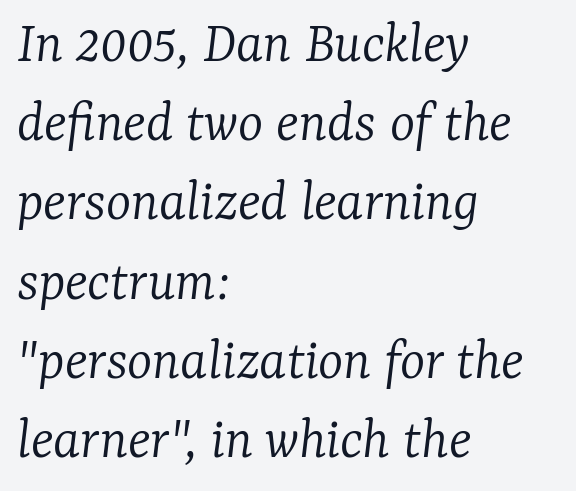
The image shows 60 px light serif type, italic (leaning right); set left-aligned, normal line spacing (1.32x), normal letter spacing, not underlined; low stroke contrast and a medium x-height.
